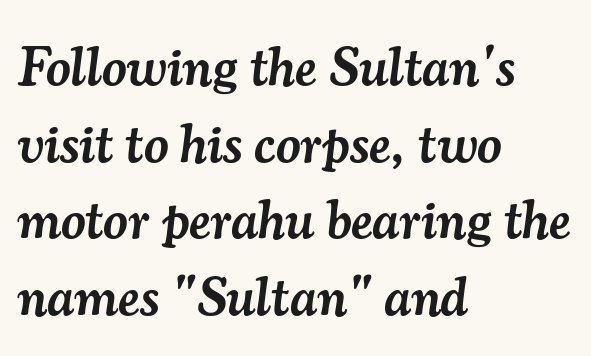
{"serif": "yes", "italic": "yes", "lean": "right", "slant_degrees": 7, "bold": "semi", "weight": "semibold", "width": "normal", "stroke_contrast": "medium", "x_height": "small", "monospaced": "no", "underline": "no", "align": "left", "line_spacing": "normal", "line_spacing_ratio": 1.42, "letter_spacing": "normal", "letter_spacing_em": 0.0, "glyph_px": 54}
